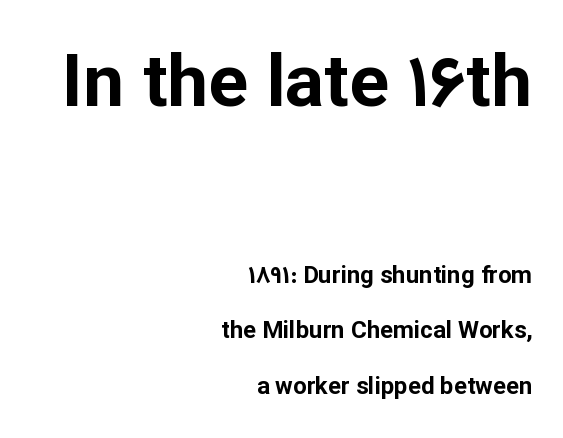
{"serif": "no", "italic": "no", "bold": "yes", "weight": "bold", "width": "normal", "stroke_contrast": "low", "x_height": "medium", "monospaced": "no", "underline": "no", "align": "right", "line_spacing": "loose", "line_spacing_ratio": 2.31, "letter_spacing": "normal", "letter_spacing_em": 0.0, "larger_block": "first", "size_ratio": 3.04, "glyph_px": 73}
